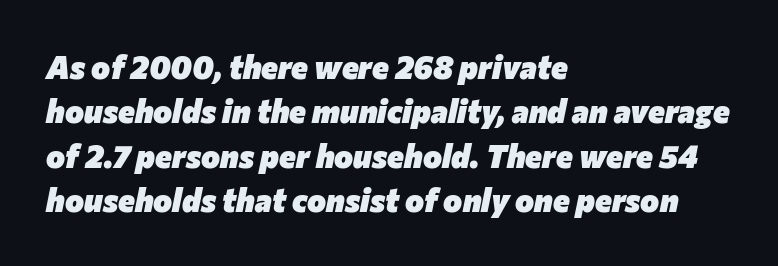
{"italic": "yes", "lean": "right", "slant_degrees": 12, "bold": "yes", "weight": "heavy", "width": "normal", "stroke_contrast": "low", "x_height": "medium", "monospaced": "no", "underline": "no", "align": "left", "line_spacing": "normal", "line_spacing_ratio": 1.39, "letter_spacing": "normal", "letter_spacing_em": 0.0, "glyph_px": 32}
